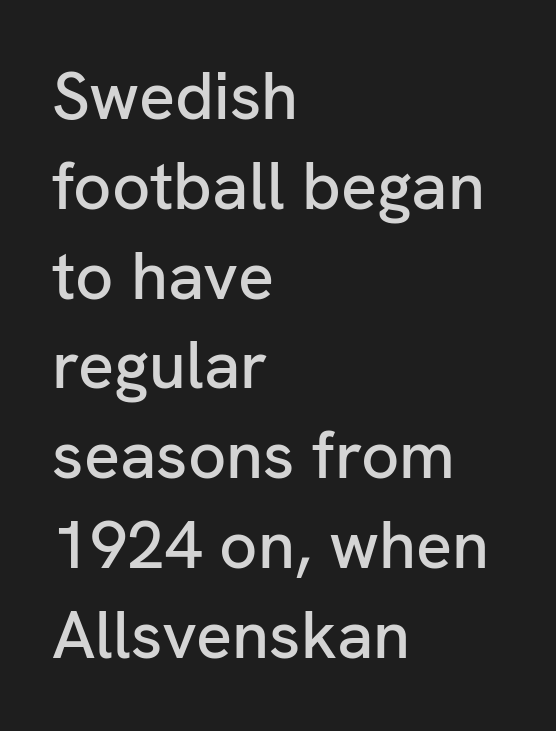
{"serif": "no", "italic": "no", "width": "normal", "stroke_contrast": "low", "x_height": "medium", "monospaced": "no", "underline": "no", "align": "left", "line_spacing": "normal", "line_spacing_ratio": 1.34, "letter_spacing": "normal", "letter_spacing_em": 0.0, "glyph_px": 67}
